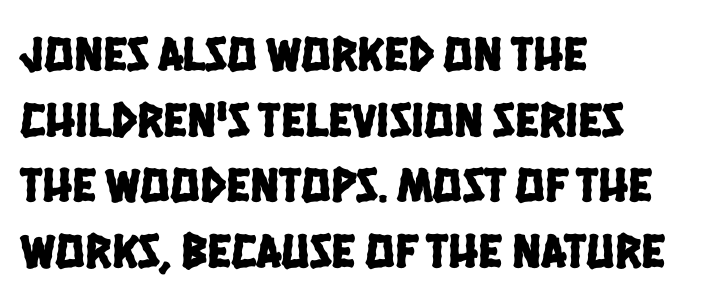
The image shows 49 px condensed sans-serif type; set left-aligned, normal line spacing (1.34x), normal letter spacing, not underlined; low stroke contrast and a large x-height.
